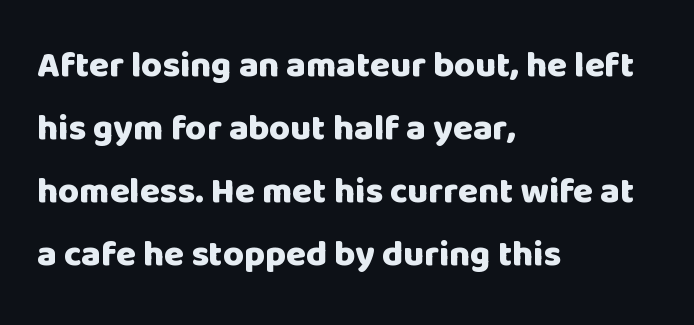
Q: Is the text bold? A: Yes.
Q: Is the text italic (slanted)? A: No, it is upright.
Q: Is the typeface a serif or a sans-serif typeface? A: Sans-serif.
Q: Is the text underlined? A: No.
Q: How is the paragraph aligned? A: Left-aligned.
Q: Is the spacing between letters normal or unusually wide? A: Normal.
Q: Width (condensed, normal, or wide)? A: Normal.
Q: Stroke contrast? A: Low.
Q: x-height? A: Large.
Q: Monospaced? A: No.
